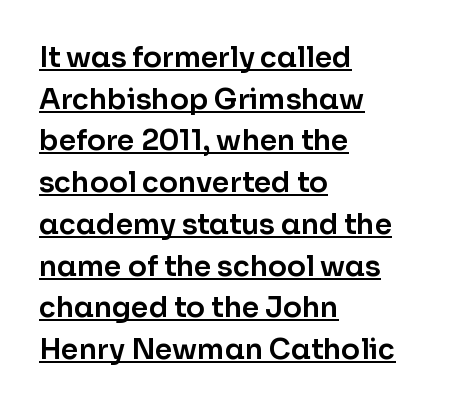
Reading down the column, the eye jumps a familiar distance to each next line. Examine the stroke ends and you'll find no serifs. If you drew a ruler down the left edge, every line would touch it. You could not count columns in this text — the font is proportionally spaced. The gaps between neighbouring characters are ordinary and unremarkable.
